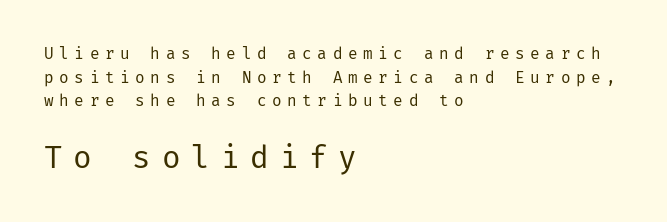
Is the type heavy? It reads as light-to-regular instead. Bigger letters appear in the bottom chunk; the top chunk is reduced. Underlining? Definitely not there. Unlike italic type, these characters show no tilt at all. Regarding serifs, this sample does without them. The rendering anchors every line to the left-hand side.
